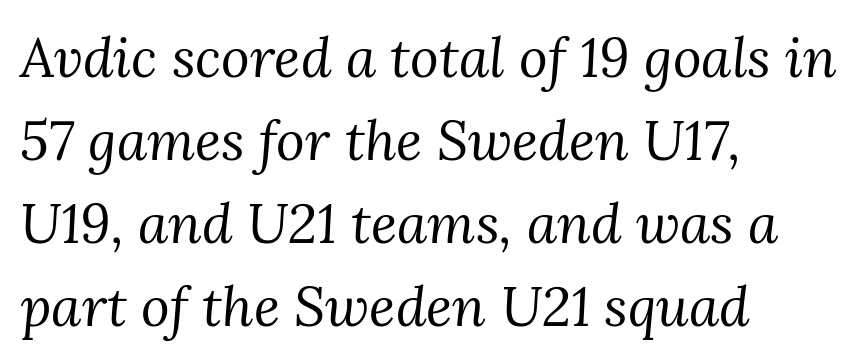
Q: Is the text bold? A: No.
Q: Is the text italic (slanted)? A: Yes, it leans right by about 3 degrees.
Q: Is the typeface a serif or a sans-serif typeface? A: Serif.
Q: Is the text underlined? A: No.
Q: How is the paragraph aligned? A: Left-aligned.
Q: Is the spacing between letters normal or unusually wide? A: Normal.
Q: Is the spacing between lines tight, normal or loose? A: Normal.
Q: Width (condensed, normal, or wide)? A: Normal.
Q: Stroke contrast? A: Medium.
Q: x-height? A: Medium.
Q: Monospaced? A: No.
